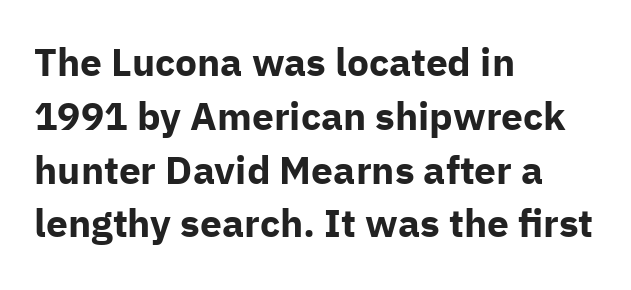
The passage shown is typed in a proportional face where columns would drift. Strong, thick strokes mark this as bold type. Which margin do the lines hug? The left one — the right edge is uneven. Each word holds together tightly as a unit, with standard inter-letter gaps.
